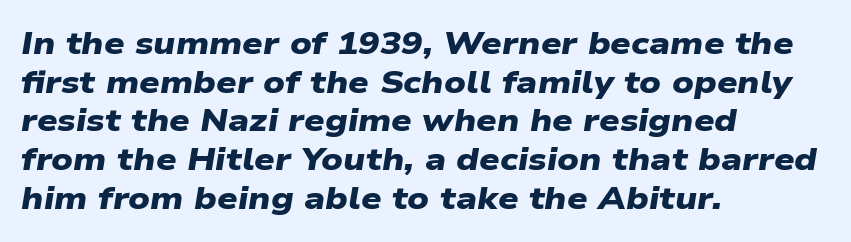
Compared with a centered layout, this one pins lines to the left instead. Quick note: underline off. The typeface chosen for these lines omits serifs. Does extra space separate the letters? No, they use regular spacing. Does the weight exceed regular? Yes, all the way to bold. You could not count columns in this text — the font is proportionally spaced.
